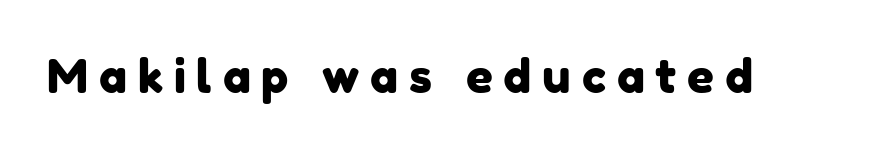
The letterforms stand isolated, each surrounded by extra space. Honestly, there is no underline to notice here at all. The face used here is proportionally spaced, like ordinary book or web type. In terms of letterform style, serifs are entirely absent.
